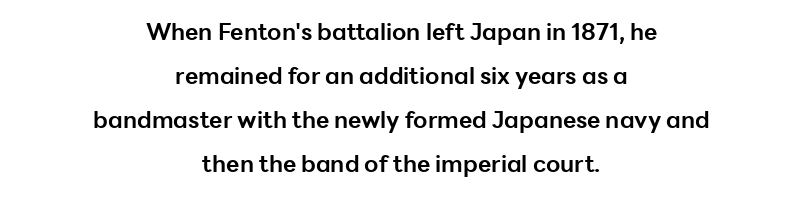
The image shows 23 px bold type, upright; set centered, loose line spacing (1.91x), normal letter spacing, not underlined.
